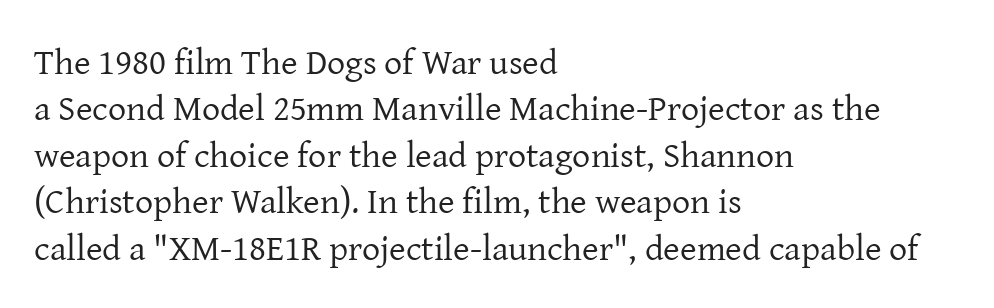
{"serif": "yes", "italic": "no", "bold": "no", "weight": "regular", "width": "normal", "stroke_contrast": "low", "x_height": "medium", "monospaced": "no", "underline": "no", "align": "left", "line_spacing": "normal", "line_spacing_ratio": 1.29, "letter_spacing": "normal", "letter_spacing_em": 0.0, "glyph_px": 36}
